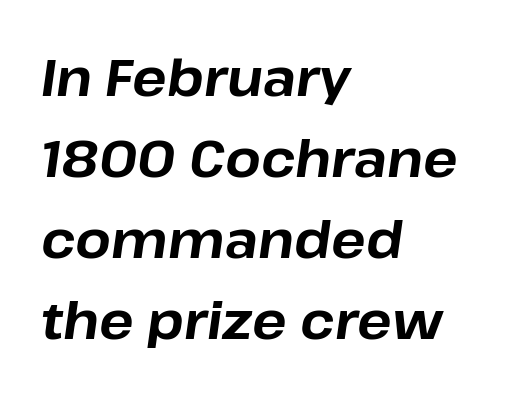
{"italic": "yes", "lean": "right", "slant_degrees": 8, "bold": "yes", "weight": "bold", "width": "normal", "stroke_contrast": "low", "x_height": "medium", "monospaced": "no", "underline": "no", "align": "left", "line_spacing": "normal", "line_spacing_ratio": 1.59, "letter_spacing": "normal", "letter_spacing_em": 0.0, "glyph_px": 51}
